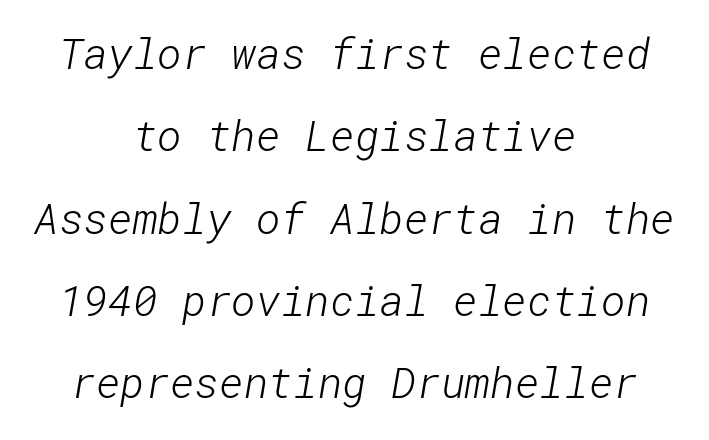
The image shows 42 px light sans-serif type; set centered, loose line spacing (1.96x), normal letter spacing, not underlined; low stroke contrast and a medium x-height.
